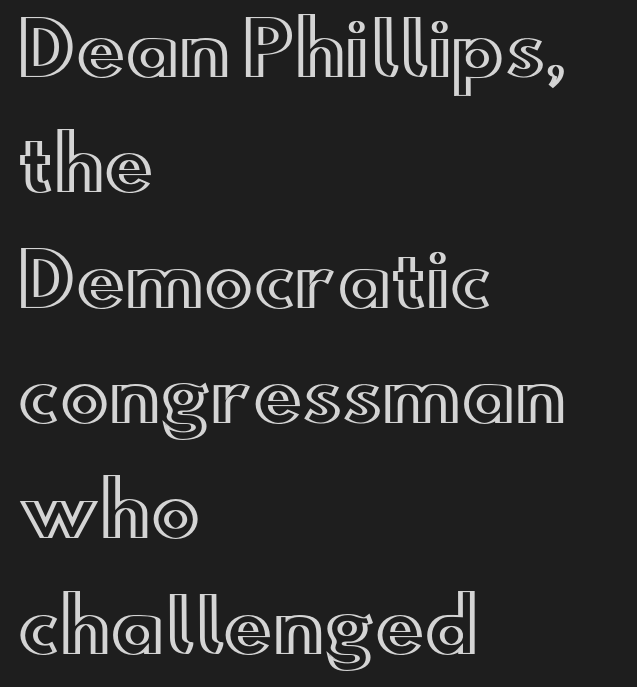
Q: Is the text italic (slanted)? A: No, it is upright.
Q: Is the text underlined? A: No.
Q: How is the paragraph aligned? A: Left-aligned.
Q: Is the spacing between letters normal or unusually wide? A: Normal.
Q: Is the spacing between lines tight, normal or loose? A: Normal.
Q: Width (condensed, normal, or wide)? A: Wide.
Q: x-height? A: Small.
Q: Monospaced? A: No.
